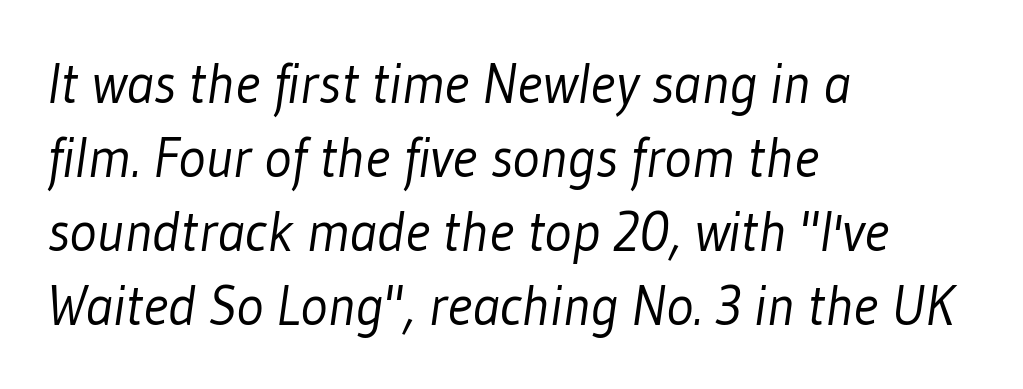
Q: Is the text bold? A: No.
Q: Is the typeface a serif or a sans-serif typeface? A: Sans-serif.
Q: Is the text underlined? A: No.
Q: How is the paragraph aligned? A: Left-aligned.
Q: Is the spacing between letters normal or unusually wide? A: Normal.
Q: Is the spacing between lines tight, normal or loose? A: Normal.
Q: Width (condensed, normal, or wide)? A: Condensed.
Q: Stroke contrast? A: Low.
Q: x-height? A: Medium.
Q: Monospaced? A: No.
